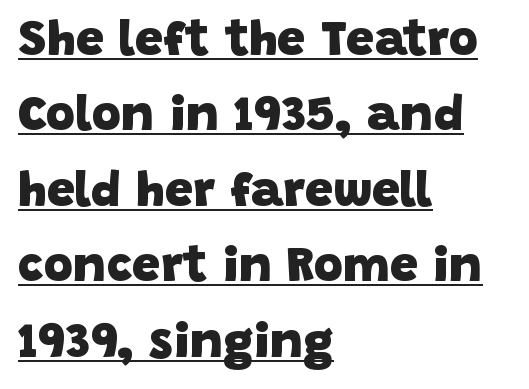
Font category for this specimen: sans-serif. Decoration check: the copy is underlined. Is there much room between lines? A standard amount, neither cramped nor airy. No extra tracking has been applied to these lines. Caption: bold face, heavy strokes. Each letter keeps its own natural width here, so spacing adapts to shape.
